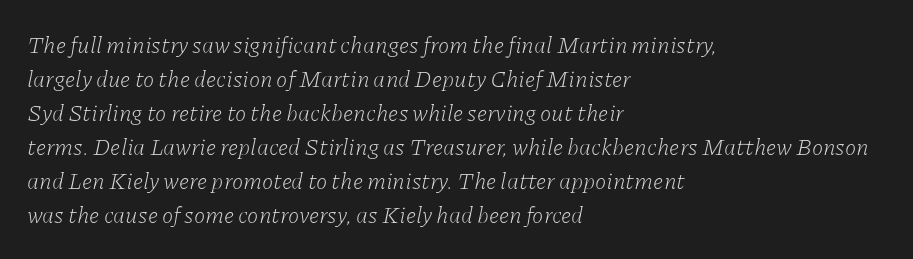
{"italic": "yes", "lean": "right", "slant_degrees": 11, "bold": "no", "underline": "no", "align": "left", "line_spacing": "normal", "line_spacing_ratio": 1.48, "letter_spacing": "normal", "letter_spacing_em": 0.0, "glyph_px": 23}
